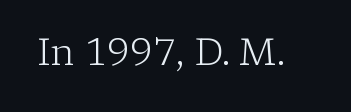
This is serif lettering, the kind often seen in printed books. The line texture is even and compact thanks to regular tracking. The weight would be labelled regular, book, light, or lighter still. Varying glyph widths throughout — classic text-font behaviour. Descender tails drop into unmarked territory.
